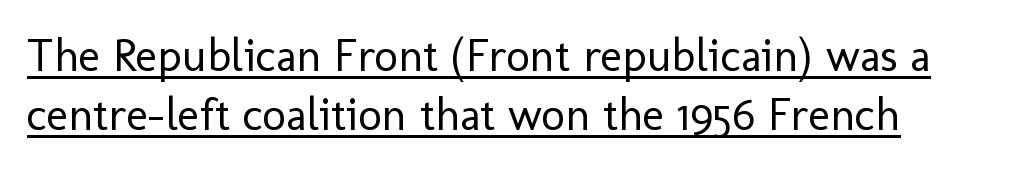
The image shows 46 px regular-weight sans-serif type, upright; set normal line spacing (1.28x), normal letter spacing, underlined; low stroke contrast and a medium x-height.
